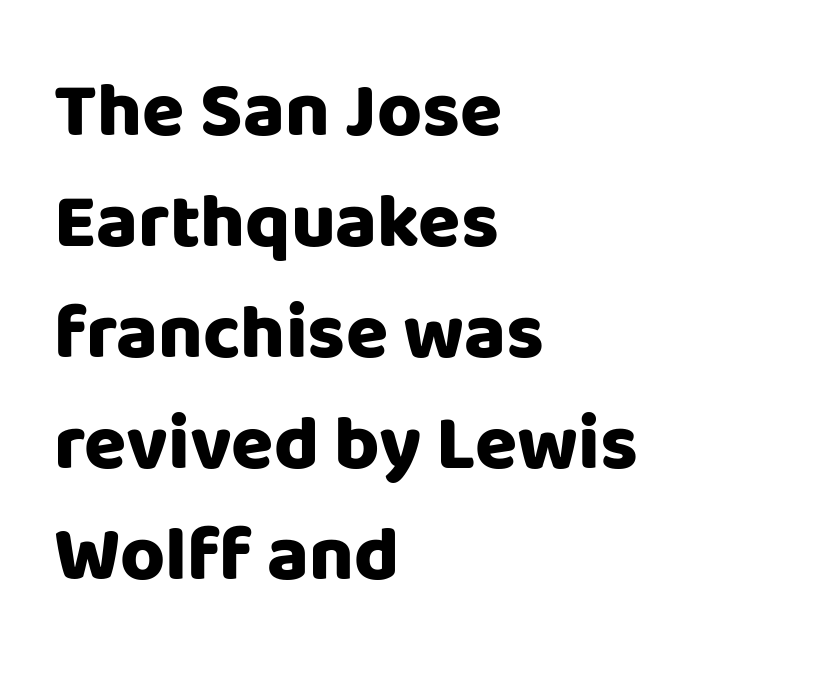
Q: Is the text bold? A: Yes.
Q: Is the text italic (slanted)? A: No, it is upright.
Q: Is the typeface a serif or a sans-serif typeface? A: Sans-serif.
Q: Is the text underlined? A: No.
Q: How is the paragraph aligned? A: Left-aligned.
Q: Is the spacing between letters normal or unusually wide? A: Normal.
Q: Is the spacing between lines tight, normal or loose? A: Normal.
Q: Width (condensed, normal, or wide)? A: Normal.
Q: Stroke contrast? A: Low.
Q: x-height? A: Large.
Q: Monospaced? A: No.
